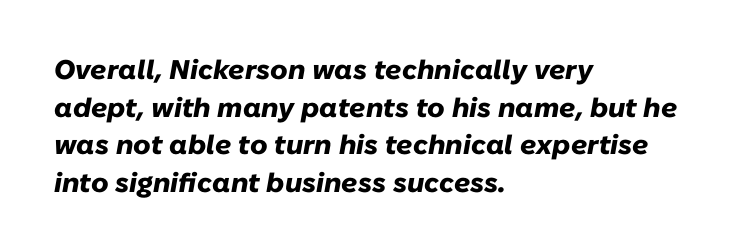
The image shows 27 px bold type, italic (leaning right); set left-aligned, normal line spacing (1.39x), normal letter spacing, not underlined.
